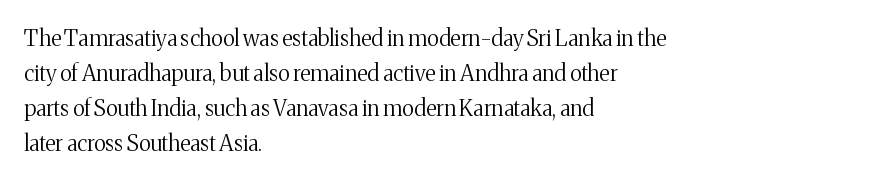
The image shows 22 px text type, upright; set left-aligned, normal line spacing (1.59x), normal letter spacing, not underlined.
